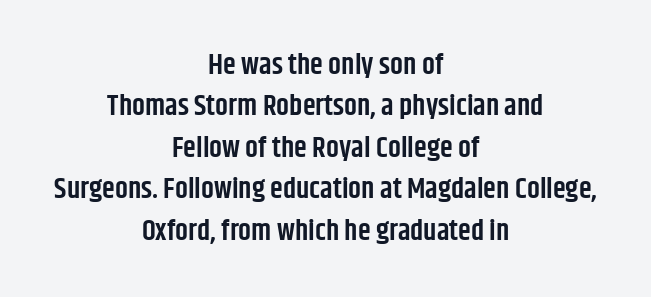
{"serif": "no", "italic": "no", "bold": "semi", "weight": "semibold", "width": "condensed", "stroke_contrast": "low", "x_height": "large", "monospaced": "no", "underline": "no", "align": "center", "line_spacing": "normal", "line_spacing_ratio": 1.43, "letter_spacing": "normal", "letter_spacing_em": 0.0, "glyph_px": 29}
